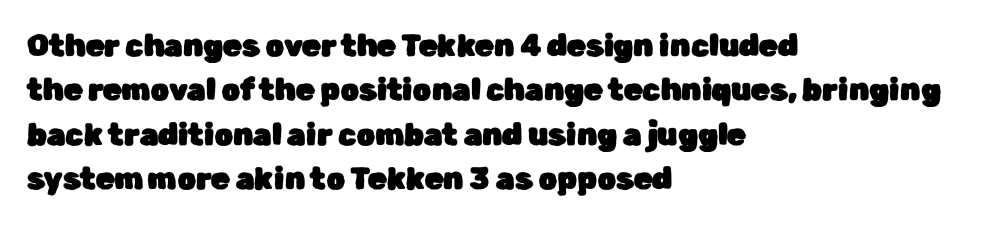
{"serif": "no", "italic": "no", "width": "normal", "stroke_contrast": "low", "x_height": "medium", "monospaced": "no", "underline": "no", "align": "left", "line_spacing": "normal", "line_spacing_ratio": 1.48, "letter_spacing": "normal", "letter_spacing_em": 0.0, "glyph_px": 30}
